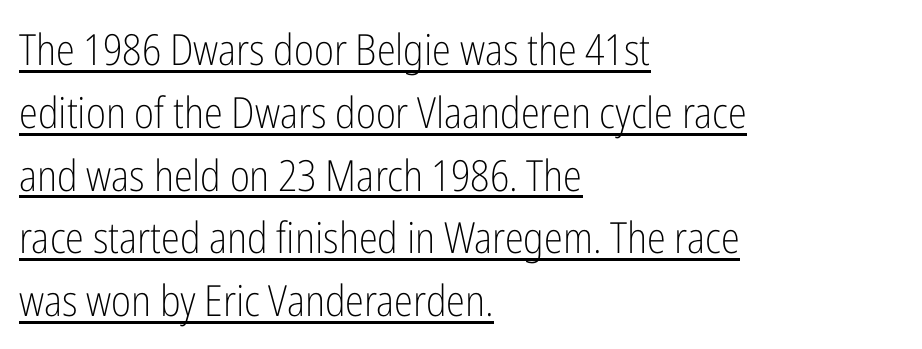
Summary of weight: not heavy and not bold. The rendering anchors every line to the left-hand side. Font category for this specimen: sans-serif. The rendering uses natural spacing where letterforms have individual widths. Look at the tracking — it's just the regular setting, nothing added. The string is rendered with underlining switched on.
